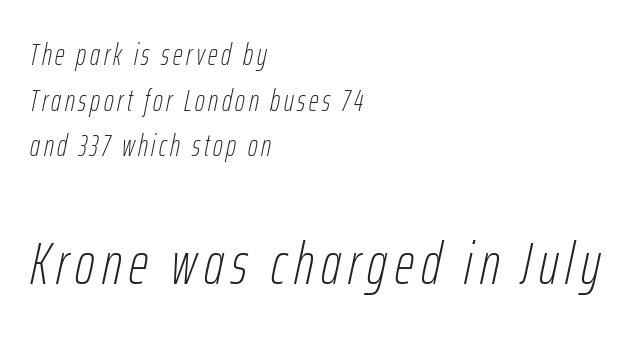
Q: Is the text bold? A: No.
Q: Is the text italic (slanted)? A: Yes, it leans right by about 12 degrees.
Q: Is the text underlined? A: No.
Q: How is the paragraph aligned? A: Left-aligned.
Q: Is the spacing between lines tight, normal or loose? A: Normal.
Q: Which block of text is set in a larger size, the first (top) or the second (bottom)? A: The second (bottom) one.
Q: Width (condensed, normal, or wide)? A: Condensed.
Q: Stroke contrast? A: Low.
Q: x-height? A: Medium.
Q: Monospaced? A: No.
